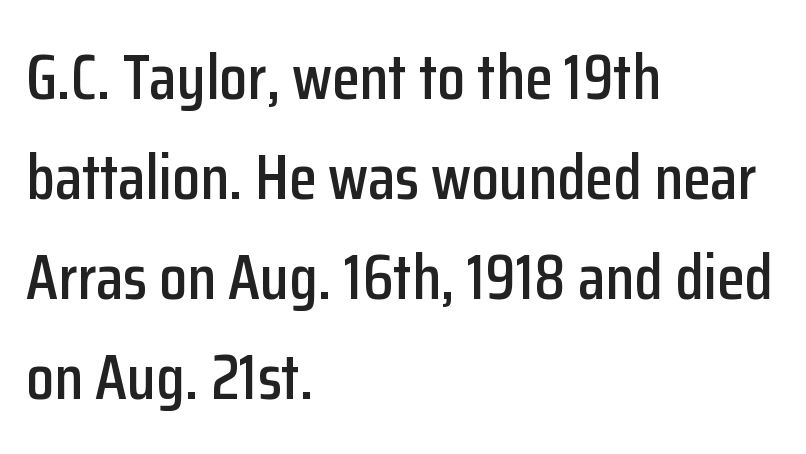
{"serif": "no", "italic": "no", "width": "condensed", "stroke_contrast": "low", "x_height": "medium", "monospaced": "no", "underline": "no", "align": "left", "line_spacing": "normal", "line_spacing_ratio": 1.56, "letter_spacing": "normal", "letter_spacing_em": 0.0, "glyph_px": 64}
